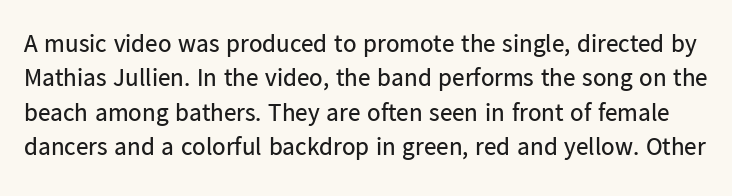
Posture: vertical. Students, note that the glyphs here touch the page at normal intervals. The line-height multiplier appears to be the usual default. Type without underlining.
